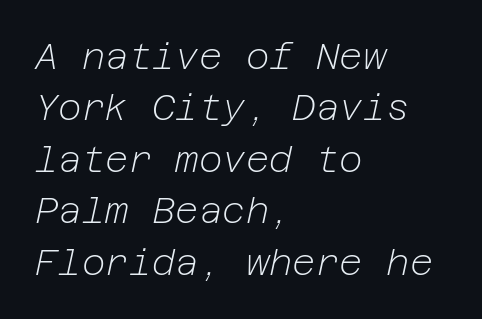
Letters rest on an invisible, unmarked baseline. This sample uses an oblique cut, with every glyph tilted off the vertical. The rows are spaced the way most documents space them. Caption: standard tracking, unaltered. Heaviness? Minimal to ordinary, like unemphasized prose. Left-aligned paragraph, ragged on the right.
